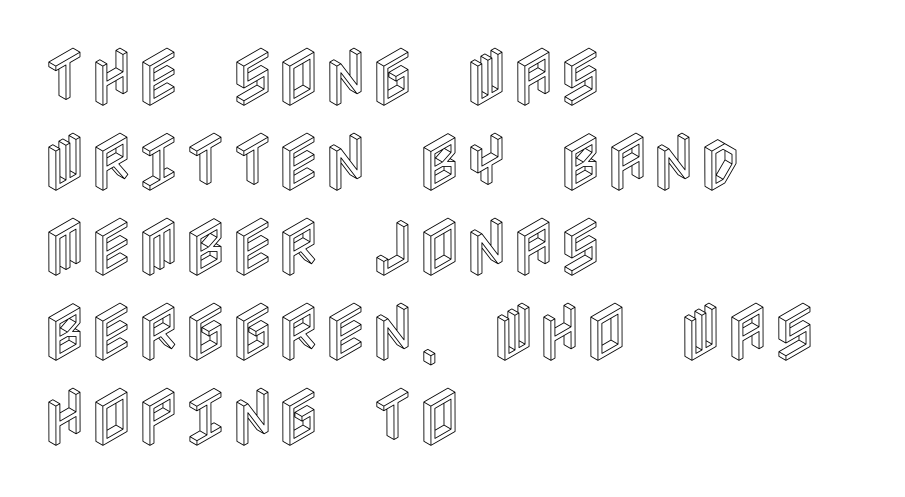
{"italic": "no", "width": "condensed", "x_height": "large", "underline": "no", "align": "left", "line_spacing": "normal", "line_spacing_ratio": 1.33, "letter_spacing": "normal", "letter_spacing_em": 0.0, "glyph_px": 64}
